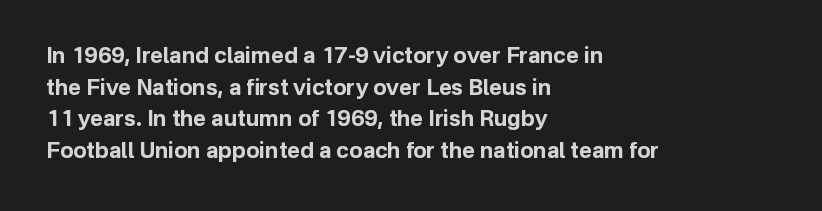
Q: Is the text bold? A: Yes.
Q: Is the text italic (slanted)? A: No, it is upright.
Q: Is the text underlined? A: No.
Q: How is the paragraph aligned? A: Left-aligned.
Q: Is the spacing between letters normal or unusually wide? A: Normal.
Q: Is the spacing between lines tight, normal or loose? A: Normal.
